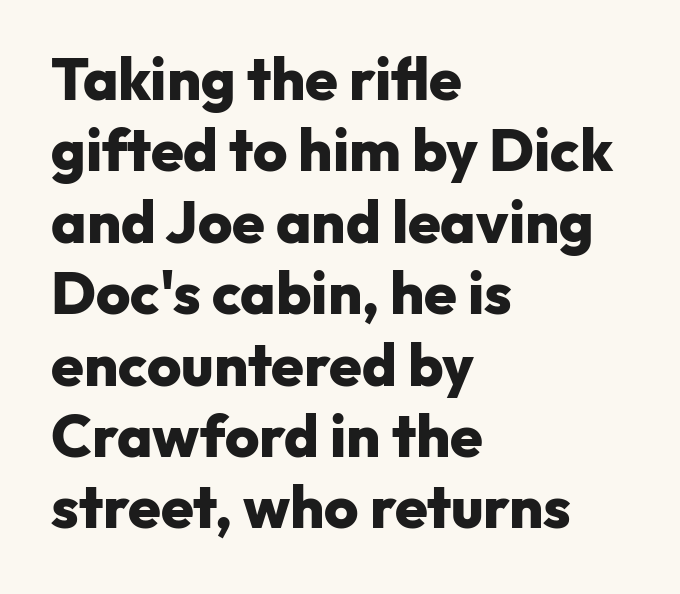
{"serif": "no", "italic": "no", "bold": "yes", "weight": "heavy", "width": "normal", "stroke_contrast": "low", "x_height": "medium", "monospaced": "no", "underline": "no", "align": "left", "line_spacing_ratio": 1.21, "letter_spacing": "normal", "letter_spacing_em": 0.0, "glyph_px": 59}
